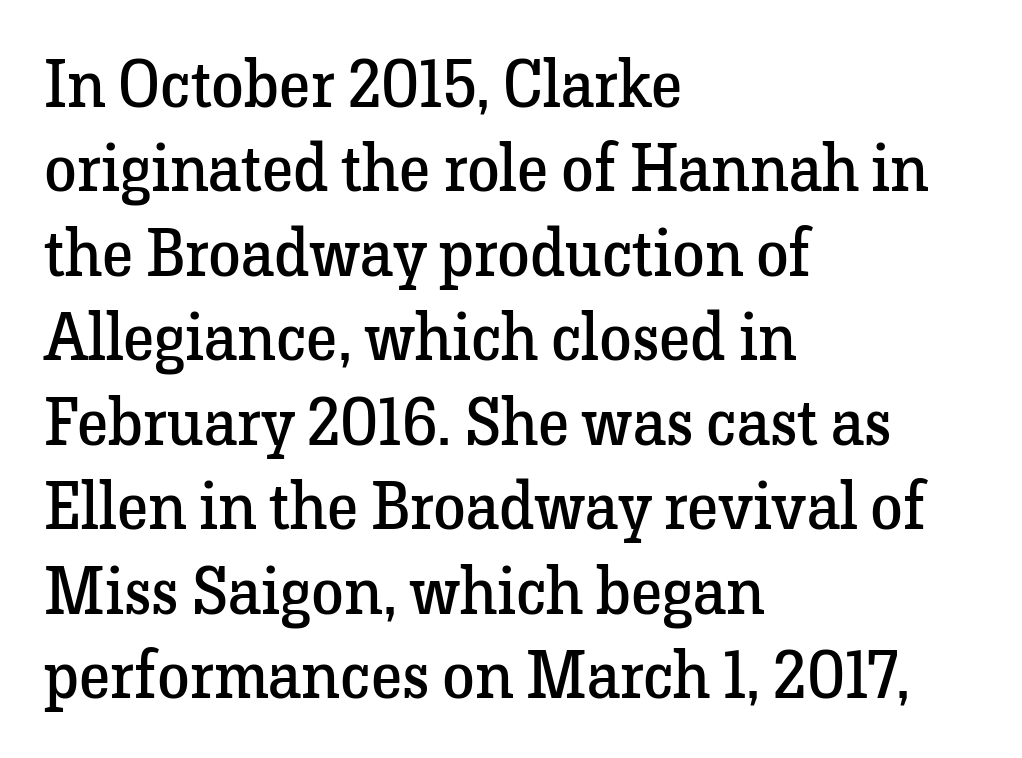
The image shows 66 px regular-weight serif type, upright; set left-aligned, normal line spacing (1.28x), normal letter spacing, not underlined; low stroke contrast and a medium x-height.
